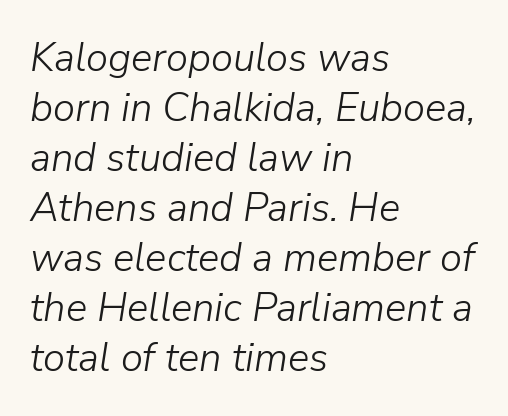
Q: Is the text bold? A: No.
Q: Is the text italic (slanted)? A: Yes, it leans right by about 9 degrees.
Q: Is the text underlined? A: No.
Q: How is the paragraph aligned? A: Left-aligned.
Q: Is the spacing between letters normal or unusually wide? A: Normal.
Q: Is the spacing between lines tight, normal or loose? A: Normal.
Q: Width (condensed, normal, or wide)? A: Normal.
Q: Stroke contrast? A: Low.
Q: x-height? A: Medium.
Q: Monospaced? A: No.
